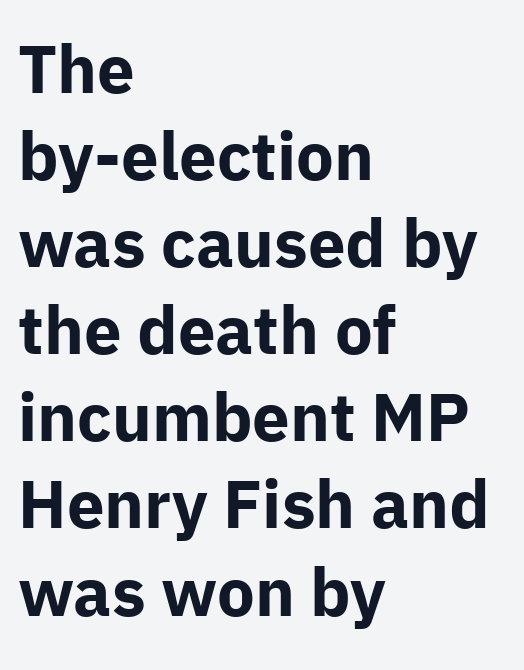
{"serif": "no", "italic": "no", "bold": "yes", "weight": "bold", "width": "normal", "stroke_contrast": "low", "x_height": "medium", "monospaced": "no", "underline": "no", "align": "left", "line_spacing": "normal", "line_spacing_ratio": 1.3, "letter_spacing": "normal", "letter_spacing_em": 0.0, "glyph_px": 67}
